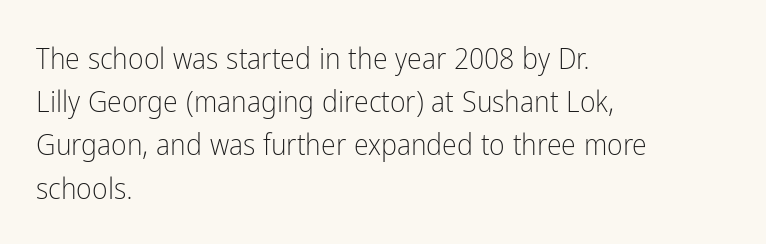
{"serif": "no", "italic": "no", "bold": "no", "weight": "light", "width": "condensed", "stroke_contrast": "low", "x_height": "medium", "monospaced": "no", "underline": "no", "align": "left", "line_spacing": "normal", "line_spacing_ratio": 1.44, "letter_spacing": "normal", "letter_spacing_em": 0.0, "glyph_px": 30}
